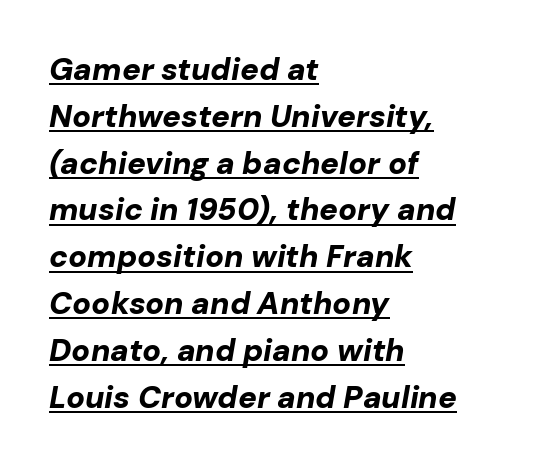
{"italic": "yes", "lean": "right", "slant_degrees": 10, "bold": "yes", "weight": "bold", "width": "normal", "stroke_contrast": "low", "x_height": "medium", "monospaced": "no", "underline": "yes", "align": "left", "line_spacing": "normal", "line_spacing_ratio": 1.51, "letter_spacing": "normal", "letter_spacing_em": 0.0, "glyph_px": 31}
